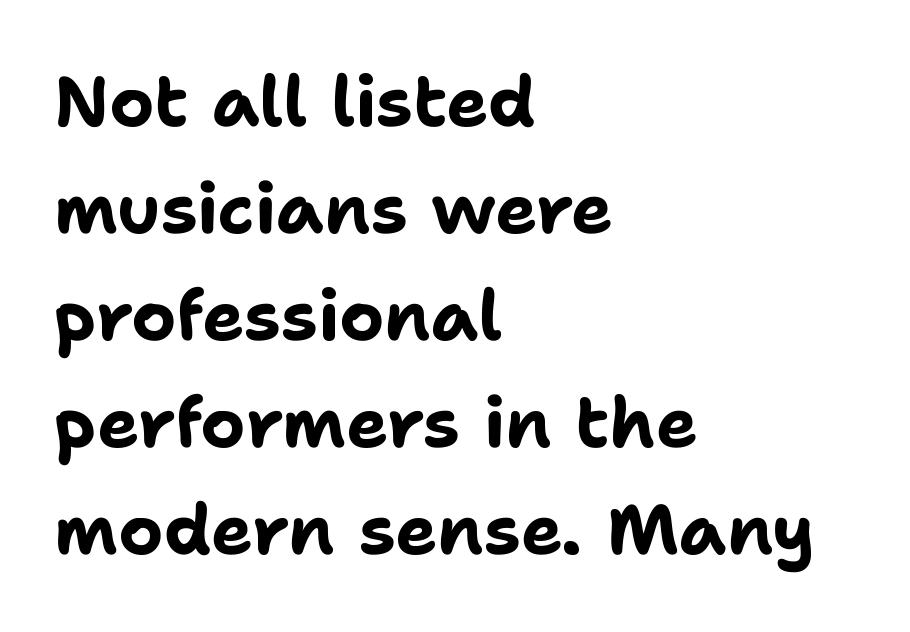
Q: Is the text bold? A: Yes.
Q: Is the text italic (slanted)? A: No, it is upright.
Q: Is the typeface a serif or a sans-serif typeface? A: Sans-serif.
Q: Is the text underlined? A: No.
Q: How is the paragraph aligned? A: Left-aligned.
Q: Is the spacing between letters normal or unusually wide? A: Normal.
Q: Is the spacing between lines tight, normal or loose? A: Normal.
Q: Width (condensed, normal, or wide)? A: Normal.
Q: Stroke contrast? A: Low.
Q: x-height? A: Medium.
Q: Monospaced? A: No.
